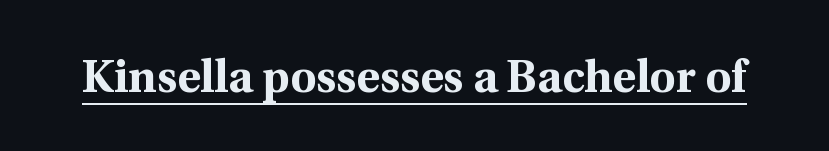
Q: Is the text bold? A: Yes.
Q: Is the text italic (slanted)? A: No, it is upright.
Q: Is the typeface a serif or a sans-serif typeface? A: Serif.
Q: Is the text underlined? A: Yes.
Q: Is the spacing between letters normal or unusually wide? A: Normal.
Q: Width (condensed, normal, or wide)? A: Normal.
Q: x-height? A: Medium.
Q: Monospaced? A: No.
